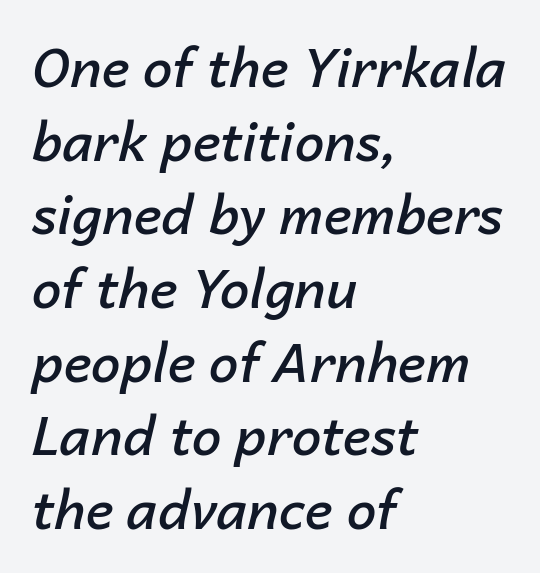
The face used here has a pronounced slope to its letters. Each line starts at the same left margin while the right side varies. A bare baseline throughout the passage. The gaps between neighbouring characters are ordinary and unremarkable. Do the characters align in a grid? No, the font is proportional. Firm but not heavy-handed strokes: this text is semibold.
